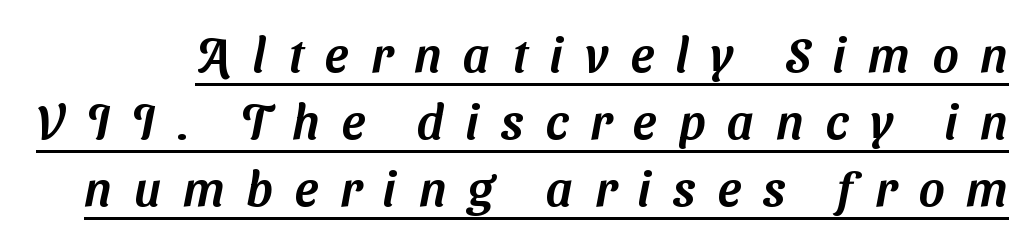
Q: Is the typeface a serif or a sans-serif typeface? A: Sans-serif.
Q: Is the text underlined? A: Yes.
Q: Is the spacing between letters normal or unusually wide? A: Unusually wide.
Q: Is the spacing between lines tight, normal or loose? A: Normal.
Q: Width (condensed, normal, or wide)? A: Normal.
Q: Stroke contrast? A: Medium.
Q: x-height? A: Medium.
Q: Monospaced? A: No.
